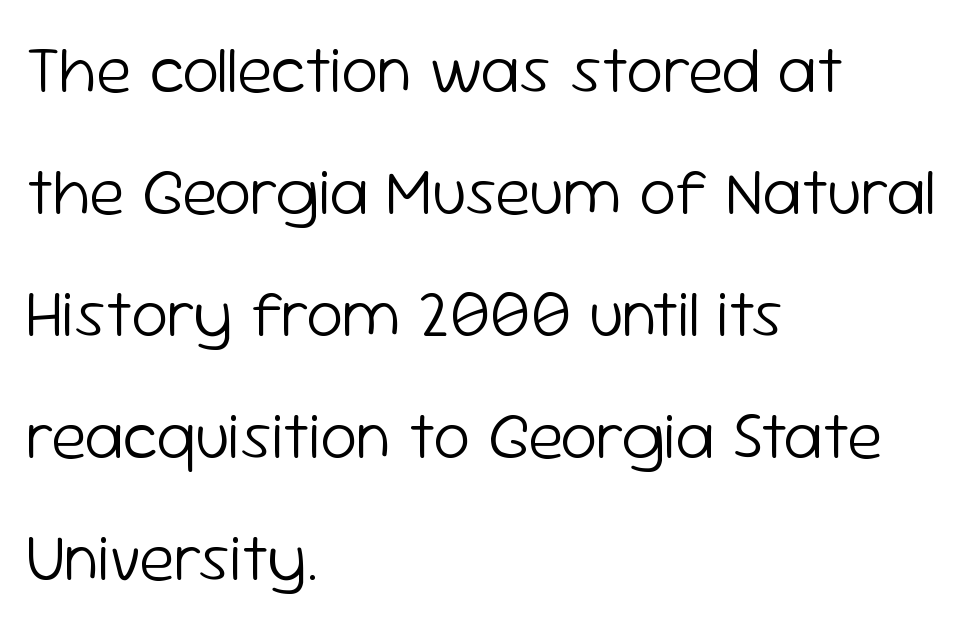
Characters remain perfectly vertical along every line. The glyphs are unaccompanied by any horizontal stroke below them. Spacing between characters is what you'd get straight out of the box. Summary of weight: not heavy and not bold.
